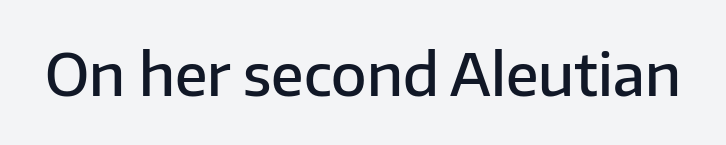
The image shows 58 px semibold sans-serif type, upright; set normal letter spacing, not underlined; low stroke contrast and a medium x-height.
